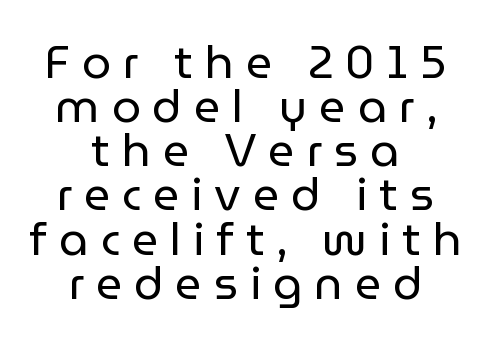
Q: Is the text bold? A: No.
Q: Is the text italic (slanted)? A: No, it is upright.
Q: Is the typeface a serif or a sans-serif typeface? A: Sans-serif.
Q: Is the text underlined? A: No.
Q: How is the paragraph aligned? A: Centered.
Q: Is the spacing between letters normal or unusually wide? A: Unusually wide.
Q: Is the spacing between lines tight, normal or loose? A: Tight.
Q: Width (condensed, normal, or wide)? A: Normal.
Q: Stroke contrast? A: Low.
Q: x-height? A: Medium.
Q: Monospaced? A: No.
